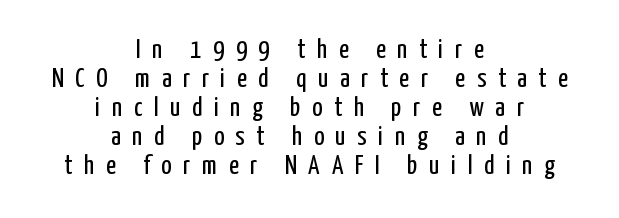
Each row of text sits above clean, open space. The letters look calm and open, with moderate or lighter stems. The rag falls on both sides of this text block equally. The face used here is rendered with a markedly widened letterfit. The specimen reads as upright at a glance. Summary of vertical rhythm: compact, with narrow interline spacing.
